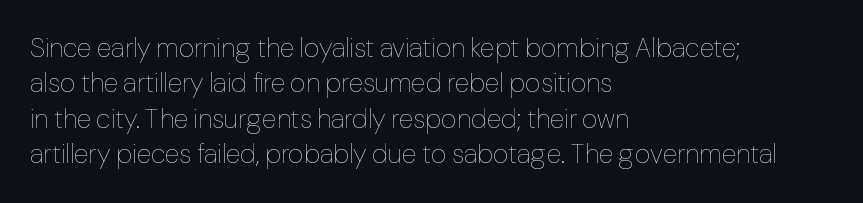
{"italic": "no", "bold": "no", "underline": "no", "align": "left", "line_spacing": "normal", "line_spacing_ratio": 1.31, "letter_spacing": "normal", "letter_spacing_em": 0.0, "glyph_px": 27}
